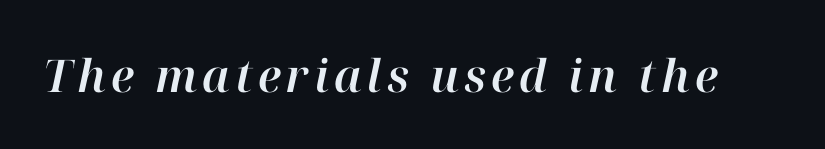
Quick note: italic. Looks like regular typesetting: each glyph gets only the width it needs. Check under the words: just untouched page.
